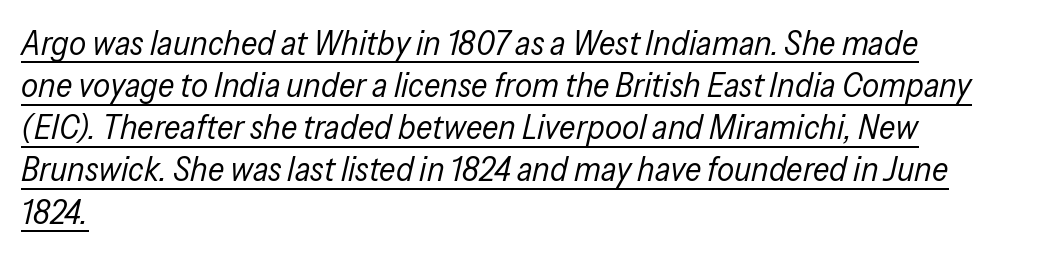
{"italic": "yes", "lean": "right", "slant_degrees": 13, "bold": "no", "weight": "regular", "width": "condensed", "stroke_contrast": "low", "x_height": "medium", "monospaced": "no", "underline": "yes", "align": "left", "line_spacing_ratio": 1.24, "letter_spacing": "normal", "letter_spacing_em": 0.0, "glyph_px": 34}
